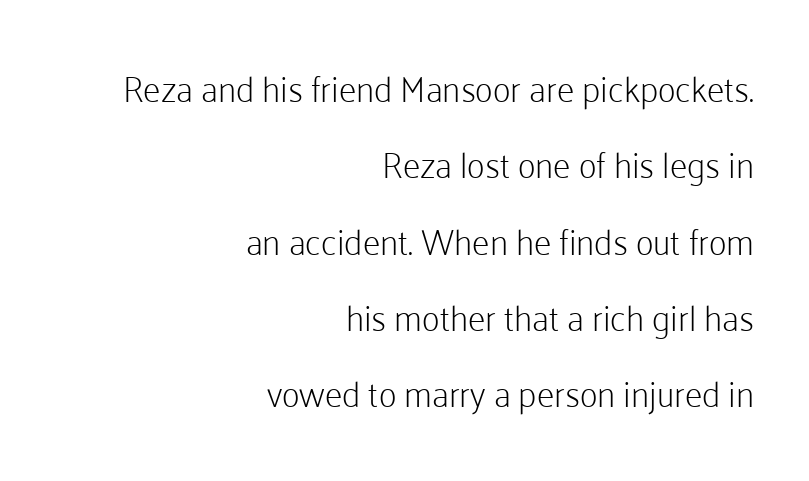
{"serif": "no", "italic": "no", "bold": "no", "weight": "light", "width": "normal", "stroke_contrast": "low", "x_height": "medium", "monospaced": "no", "underline": "no", "align": "right", "line_spacing": "loose", "line_spacing_ratio": 2.18, "letter_spacing": "normal", "letter_spacing_em": 0.0, "glyph_px": 35}
